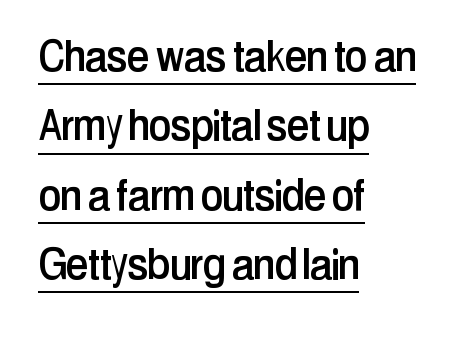
The image shows 51 px condensed sans-serif type, upright; set left-aligned, normal line spacing (1.36x), normal letter spacing, underlined; low stroke contrast and a medium x-height.
